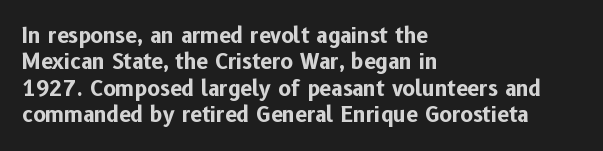
Q: Is the text bold? A: Yes.
Q: Is the text italic (slanted)? A: No, it is upright.
Q: Is the text underlined? A: No.
Q: How is the paragraph aligned? A: Left-aligned.
Q: Is the spacing between letters normal or unusually wide? A: Normal.
Q: Is the spacing between lines tight, normal or loose? A: Normal.
